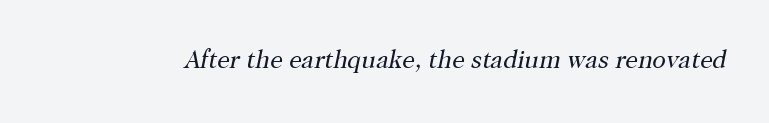
Q: Is the text bold? A: No.
Q: Is the text italic (slanted)? A: Yes, it leans right by about 12 degrees.
Q: Is the text underlined? A: No.
Q: Is the spacing between letters normal or unusually wide? A: Normal.
